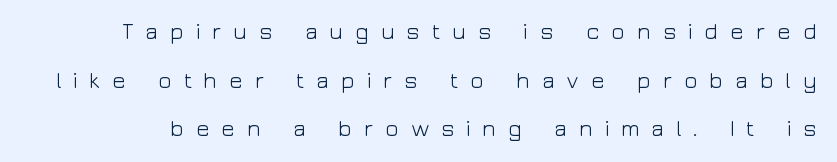
Bare-footed words on every line. If you measured baseline to baseline, you'd find a long distance. This reads as an unemphasized weight, regular at the heaviest. Nope, not italic — everything's standing straight. Glyph-to-glyph distance is far greater than everyday printed text.
